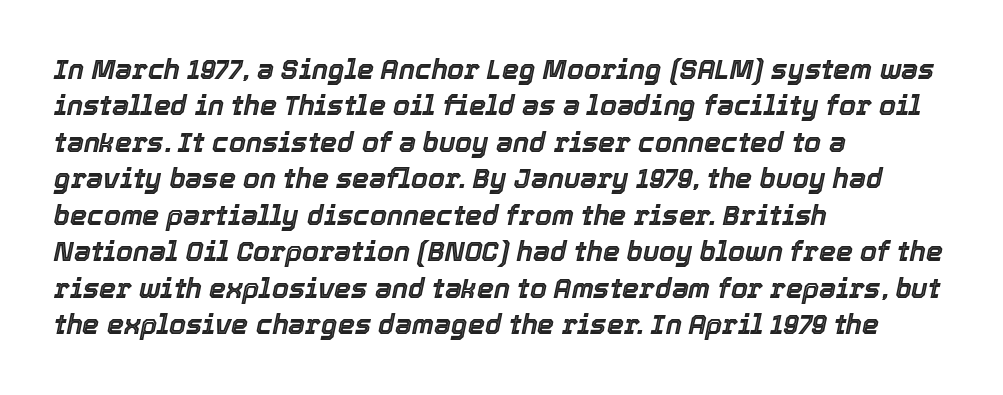
The image shows 27 px text type, italic (leaning right); set left-aligned, normal line spacing (1.35x), normal letter spacing, not underlined.
